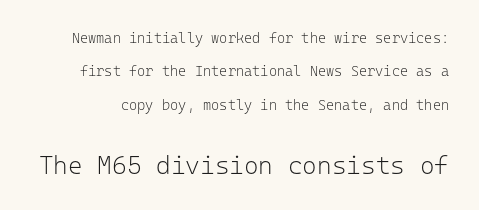
The image shows 25 px text type, upright; set loose line spacing (2.38x), normal letter spacing, not underlined; the second (bottom) block is 1.79x larger.
